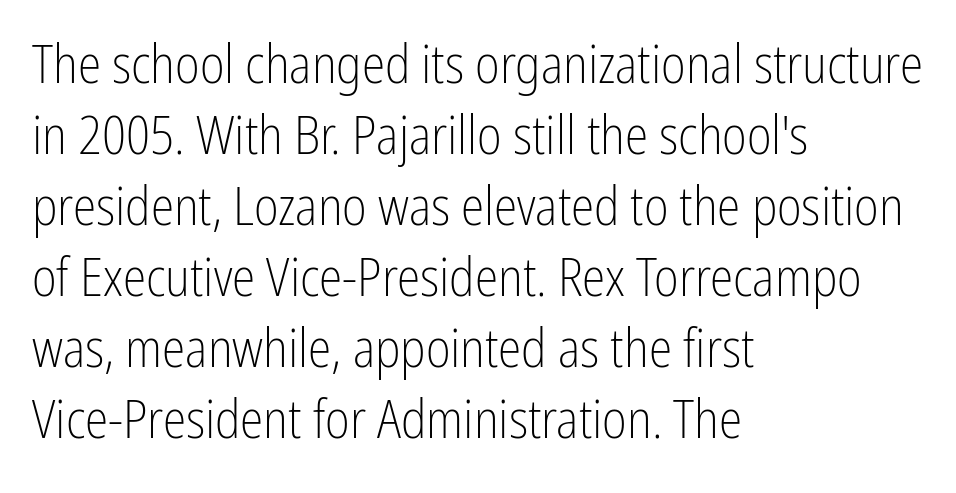
Q: Is the text bold? A: No.
Q: Is the text italic (slanted)? A: No, it is upright.
Q: Is the typeface a serif or a sans-serif typeface? A: Sans-serif.
Q: Is the text underlined? A: No.
Q: How is the paragraph aligned? A: Left-aligned.
Q: Is the spacing between letters normal or unusually wide? A: Normal.
Q: Is the spacing between lines tight, normal or loose? A: Normal.
Q: Width (condensed, normal, or wide)? A: Condensed.
Q: Stroke contrast? A: Low.
Q: x-height? A: Medium.
Q: Monospaced? A: No.
